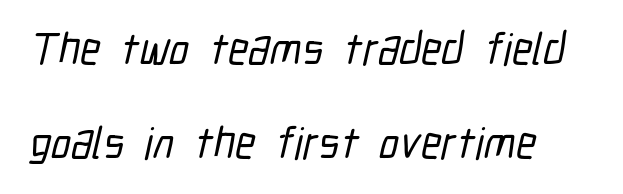
{"serif": "no", "width": "condensed", "stroke_contrast": "low", "x_height": "medium", "monospaced": "no", "underline": "no", "align": "left", "line_spacing": "loose", "line_spacing_ratio": 2.1, "letter_spacing": "normal", "letter_spacing_em": 0.0, "glyph_px": 45}
